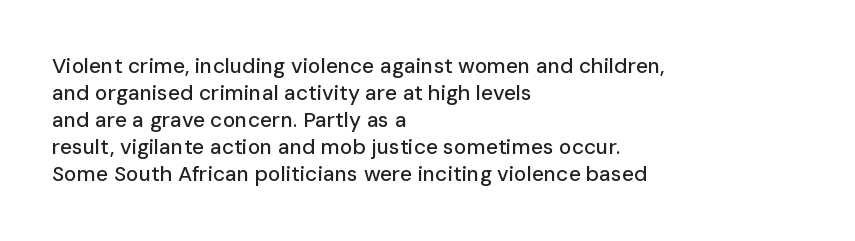
The letters stand straight up with perfectly vertical stems. Tracking here is standard; glyphs follow each other at the usual distance. Whoever set this chose a conventional vertical rhythm. The paragraph has a hard left edge and a soft right edge. Has an underline been added? It has not.
